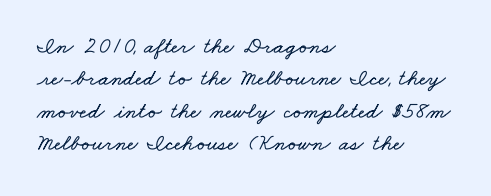
Nobody touched the tracking dial on this one. Any mark beneath the type? The region is blank. Quick note: interline space is typical. The lines in this sample share a left origin and differ only in where they stop.
